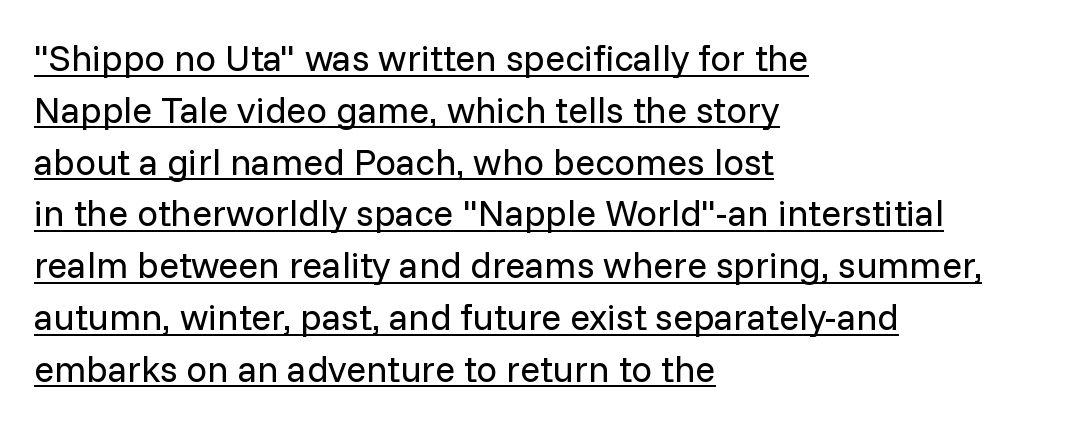
Regular leading. Vertical stems look standard width or narrower in stroke. In terms of letterspacing, this is plain default setting. Proportional: the letters do not fall into vertical columns.
